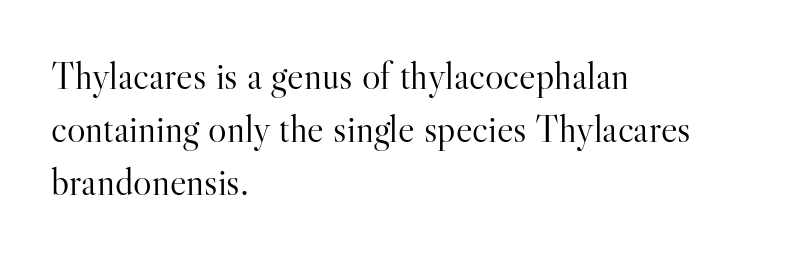
A student would call this left alignment; a typographer would say flush left, rag right. Is there much room between lines? A standard amount, neither cramped nor airy. A bare baseline throughout the passage. Weight: in the light-to-regular range. Is this a fixed-width face? No — the glyphs have proportional, varying widths. If you drew a line through each stem, it would be perfectly vertical.
